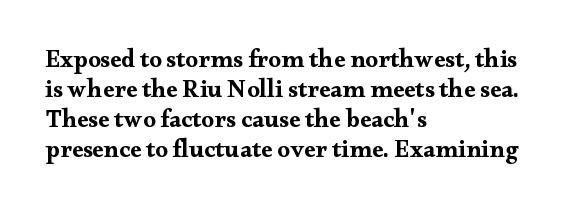
Q: Is the text bold? A: Yes.
Q: Is the text italic (slanted)? A: No, it is upright.
Q: Is the text underlined? A: No.
Q: How is the paragraph aligned? A: Left-aligned.
Q: Is the spacing between letters normal or unusually wide? A: Normal.
